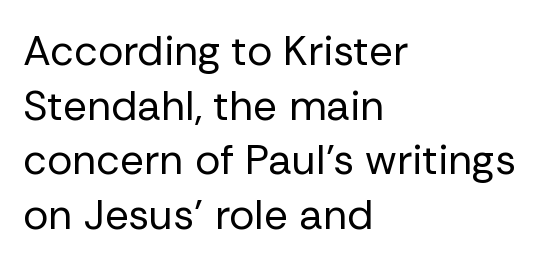
{"serif": "no", "italic": "no", "bold": "no", "weight": "regular", "width": "normal", "stroke_contrast": "low", "x_height": "medium", "monospaced": "no", "underline": "no", "align": "left", "line_spacing": "normal", "line_spacing_ratio": 1.3, "letter_spacing": "normal", "letter_spacing_em": 0.0, "glyph_px": 42}
